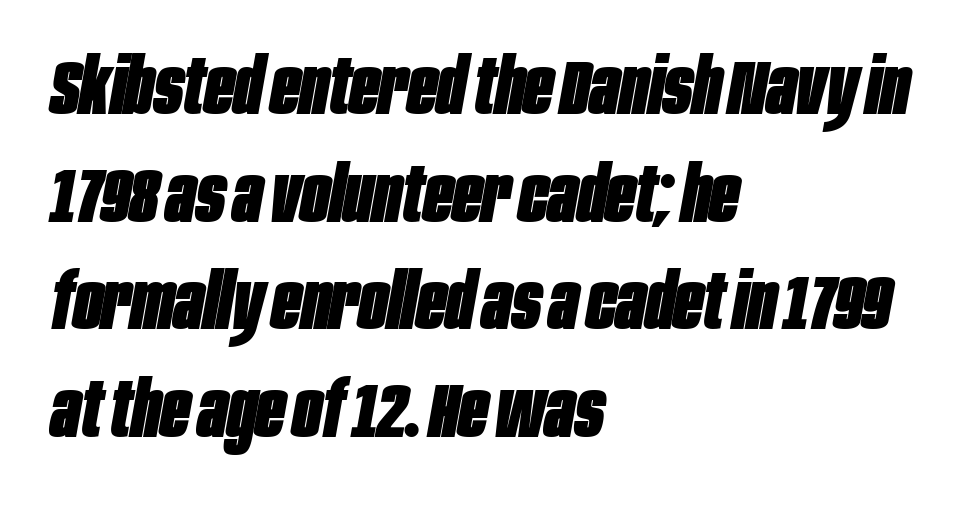
{"italic": "yes", "lean": "right", "slant_degrees": 10, "bold": "yes", "weight": "heavy", "width": "condensed", "stroke_contrast": "low", "x_height": "large", "monospaced": "no", "underline": "no", "align": "left", "line_spacing": "normal", "line_spacing_ratio": 1.38, "letter_spacing": "normal", "letter_spacing_em": 0.0, "glyph_px": 78}
